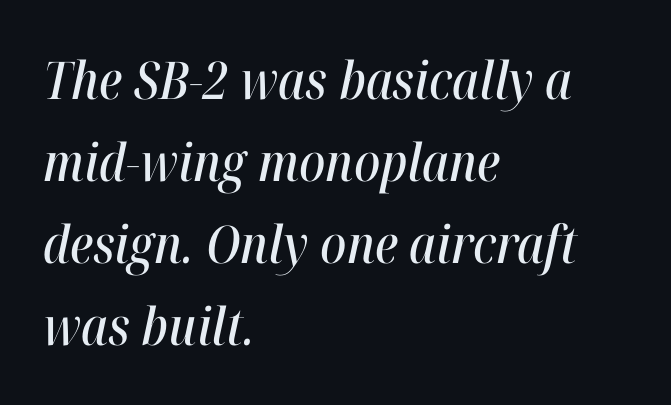
Q: Is the text italic (slanted)? A: Yes, it leans right by about 12 degrees.
Q: Is the text underlined? A: No.
Q: How is the paragraph aligned? A: Left-aligned.
Q: Is the spacing between letters normal or unusually wide? A: Normal.
Q: Is the spacing between lines tight, normal or loose? A: Normal.
Q: Width (condensed, normal, or wide)? A: Condensed.
Q: Stroke contrast? A: High.
Q: x-height? A: Medium.
Q: Monospaced? A: No.
